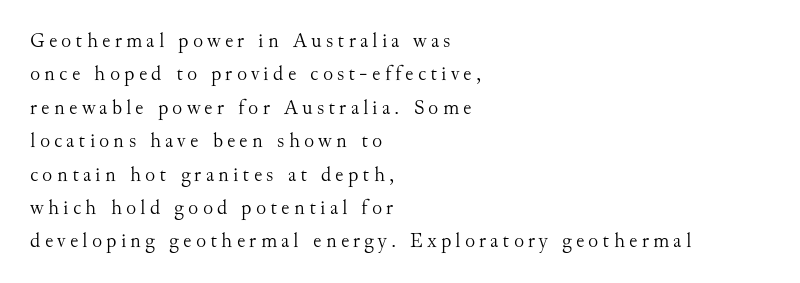
{"italic": "no", "bold": "no", "underline": "no", "align": "left", "line_spacing": "normal", "line_spacing_ratio": 1.59, "letter_spacing": "wide", "letter_spacing_em": 0.2, "glyph_px": 21}
